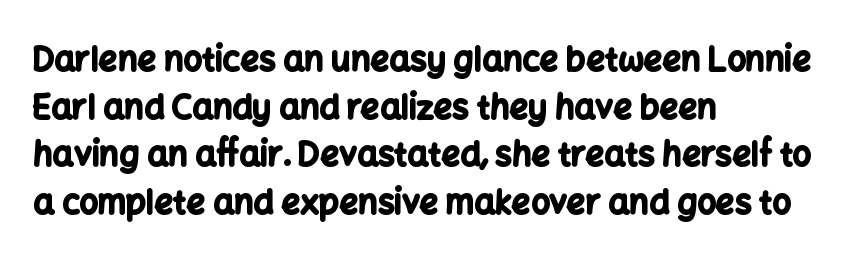
Varying glyph widths throughout — classic text-font behaviour. Each glyph is drawn with heavy, bold strokes. Is this a sans? Yes — the strokes have no serifs. The setting favours the left margin, as ordinary paragraphs usually do. The line-height multiplier appears to be the usual default. Every character sits straight up, as roman type does.
